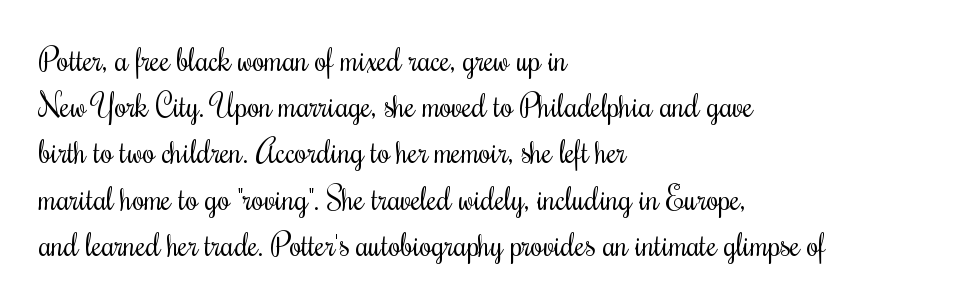
Lines of text with bare space underneath. You could not count columns in this text — the font is proportionally spaced. Tracking here is standard; glyphs follow each other at the usual distance. The strokes carry an ordinary text weight at most. The lines are quadded left.
